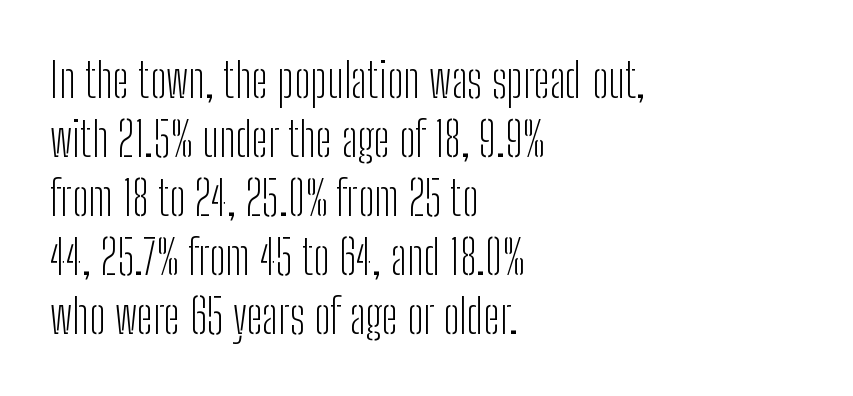
Q: Is the text bold? A: No.
Q: Is the text italic (slanted)? A: No, it is upright.
Q: Is the typeface a serif or a sans-serif typeface? A: Sans-serif.
Q: Is the text underlined? A: No.
Q: How is the paragraph aligned? A: Left-aligned.
Q: Is the spacing between letters normal or unusually wide? A: Normal.
Q: Width (condensed, normal, or wide)? A: Condensed.
Q: Stroke contrast? A: Low.
Q: x-height? A: Medium.
Q: Monospaced? A: No.
